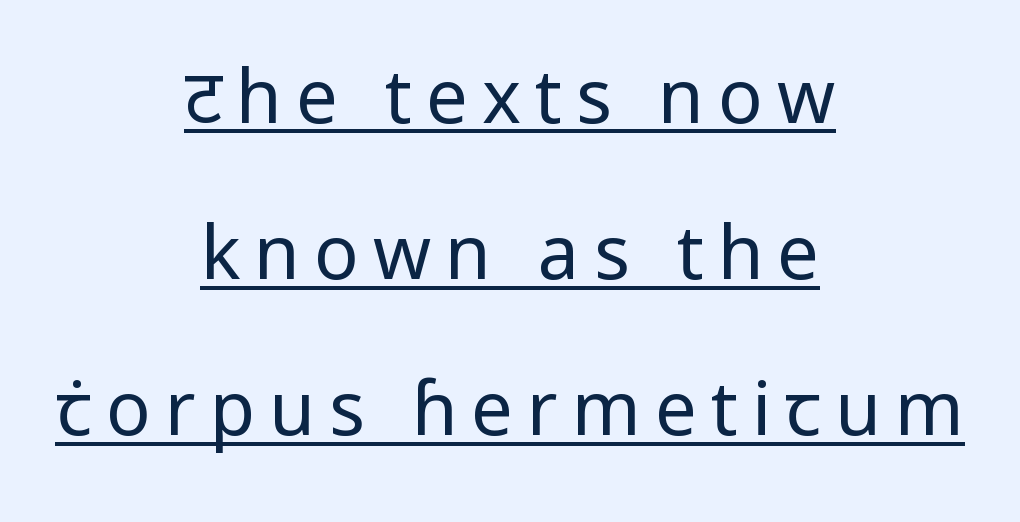
The image shows 74 px regular-weight sans-serif type, upright; set centered, loose line spacing (2.11x), underlined; low stroke contrast and a medium x-height.
